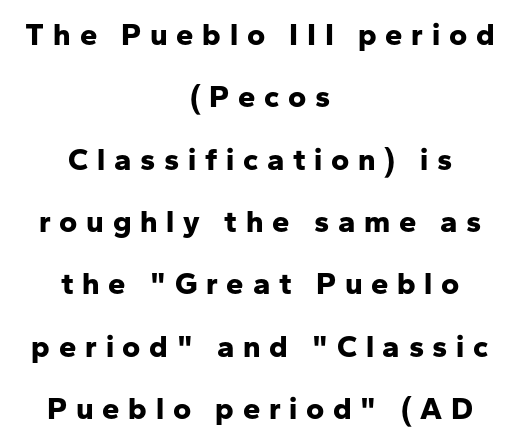
The image shows 31 px bold sans-serif type, upright; set centered, loose line spacing (2.01x), unusually wide letter spacing (+0.28 em), not underlined; low stroke contrast and a medium x-height.
